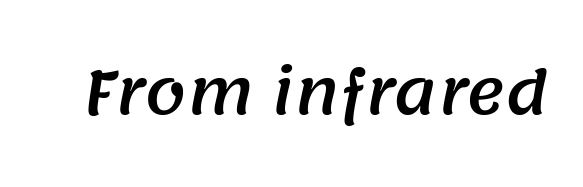
These lines are composed in type without serifs. A typesetter would call this proportional, since set widths differ per character. The area under the type is left untouched. A typesetter would call this zero additional tracking.
